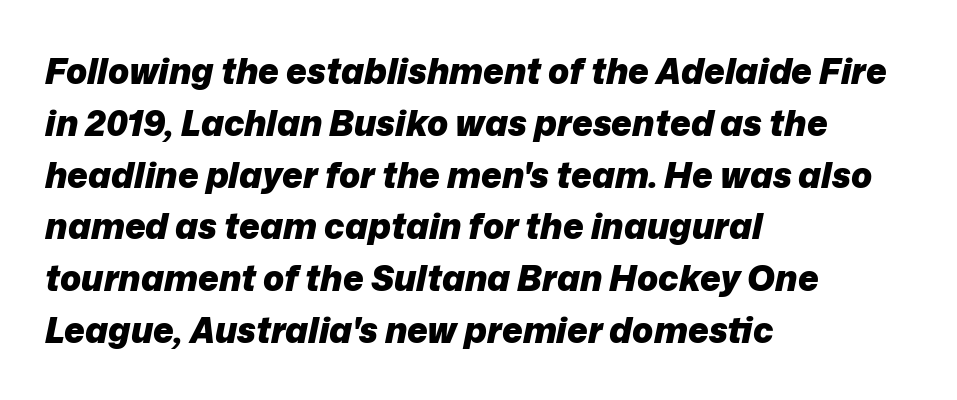
The image shows 35 px heavy type, italic (leaning right); set left-aligned, normal line spacing (1.48x), normal letter spacing, not underlined; low stroke contrast and a medium x-height.
